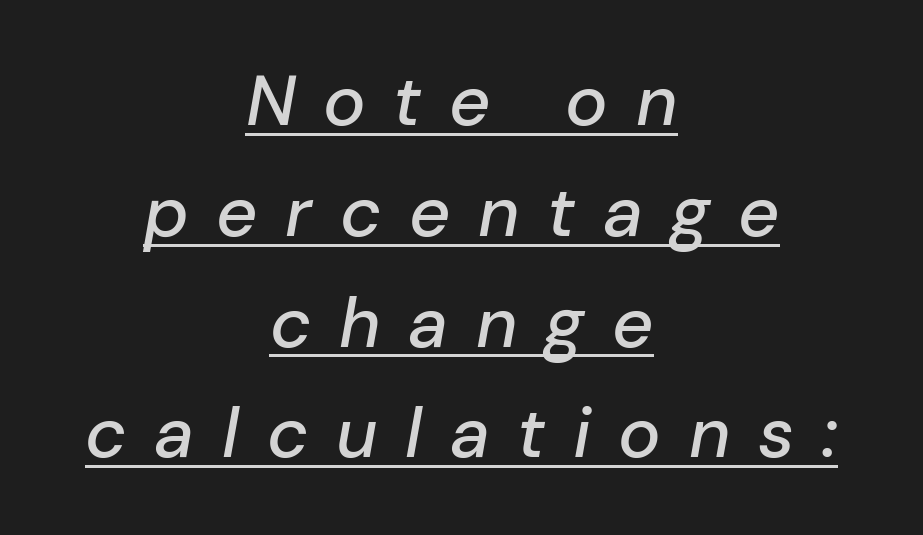
The image shows 71 px text type, italic (leaning right); set centered, normal line spacing (1.56x), unusually wide letter spacing (+0.39 em), underlined; low stroke contrast and a medium x-height.
